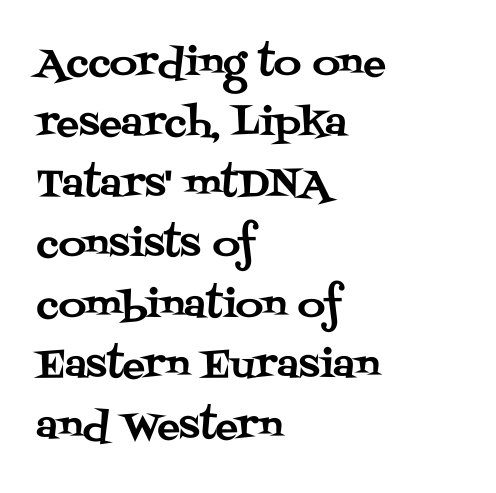
Q: Is the text italic (slanted)? A: No, it is upright.
Q: Is the typeface a serif or a sans-serif typeface? A: Serif.
Q: Is the text underlined? A: No.
Q: How is the paragraph aligned? A: Left-aligned.
Q: Is the spacing between letters normal or unusually wide? A: Normal.
Q: Is the spacing between lines tight, normal or loose? A: Normal.
Q: Width (condensed, normal, or wide)? A: Normal.
Q: Stroke contrast? A: Medium.
Q: x-height? A: Large.
Q: Monospaced? A: No.
